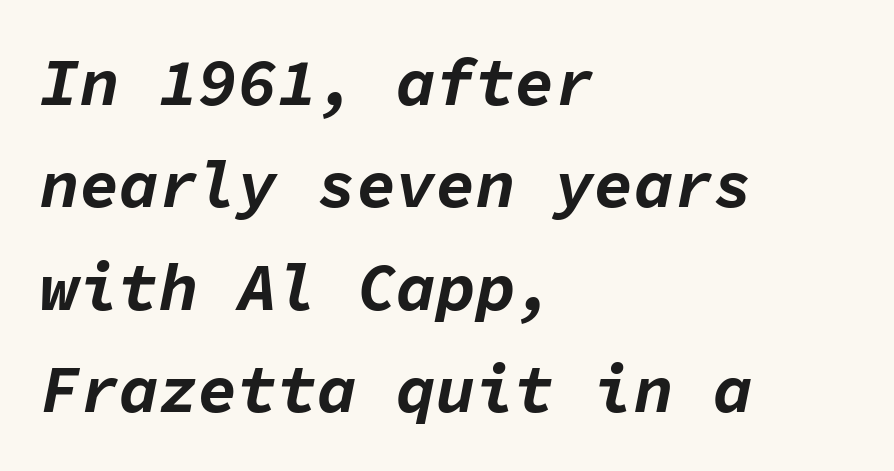
The axis of the letterforms is tilted away from vertical. Has an underline been added? It has not. Notice how descenders clear the ascenders below comfortably — that's standard leading. As a designer I'd log this as weight 700, bold.
